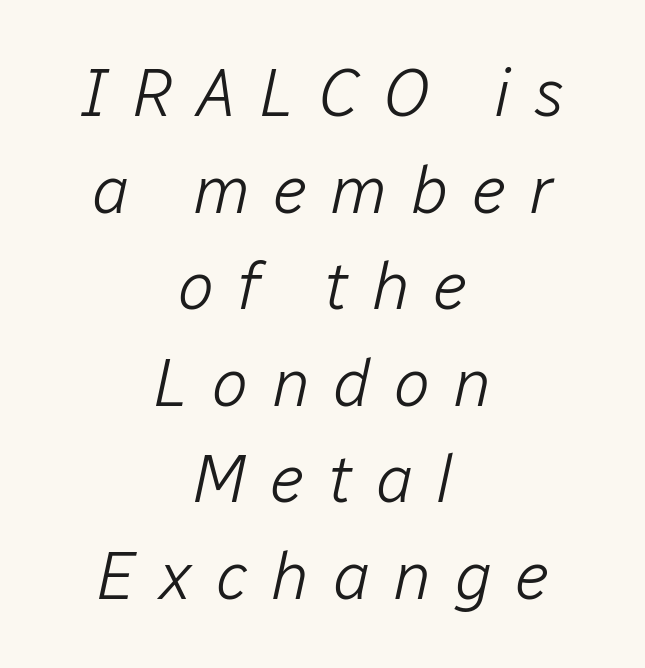
The image shows 68 px light type, italic (leaning right); set centered, normal line spacing (1.42x), unusually wide letter spacing (+0.34 em), not underlined; low stroke contrast and a medium x-height.
